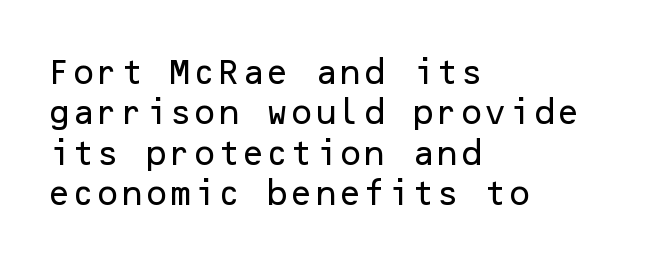
{"serif": "no", "italic": "no", "width": "normal", "stroke_contrast": "low", "x_height": "medium", "underline": "no", "align": "left", "line_spacing": "normal", "line_spacing_ratio": 1.44, "letter_spacing": "normal", "letter_spacing_em": 0.0, "glyph_px": 28}
